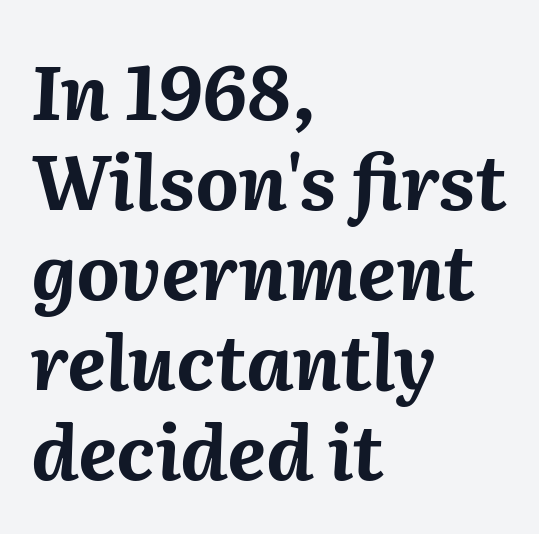
Looks like regular typesetting: each glyph gets only the width it needs. Italic: yes, the glyphs are oblique. Set as a true bold cut, around the 700 mark. In terms of letterspacing, this is plain default setting.
